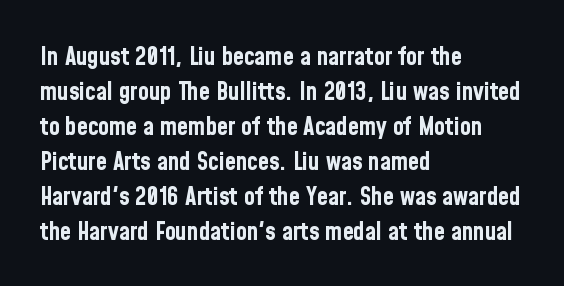
{"italic": "no", "bold": "yes", "underline": "no", "align": "left", "line_spacing": "normal", "line_spacing_ratio": 1.4, "letter_spacing": "normal", "letter_spacing_em": 0.0, "glyph_px": 25}
